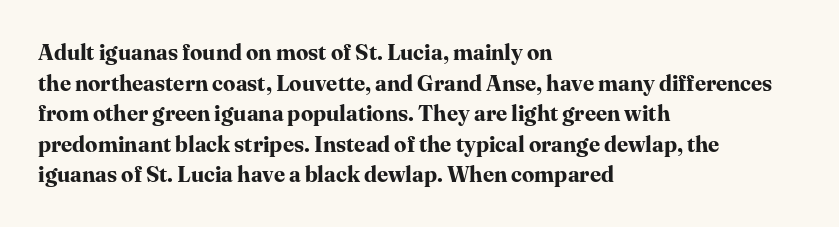
{"italic": "no", "bold": "yes", "underline": "no", "align": "left", "line_spacing": "normal", "line_spacing_ratio": 1.39, "letter_spacing": "normal", "letter_spacing_em": 0.0, "glyph_px": 22}
